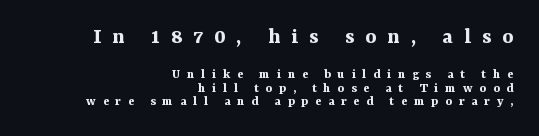
Q: Is the text bold? A: Yes.
Q: Is the text italic (slanted)? A: No, it is upright.
Q: Is the text underlined? A: No.
Q: How is the paragraph aligned? A: Right-aligned.
Q: Is the spacing between letters normal or unusually wide? A: Unusually wide.
Q: Is the spacing between lines tight, normal or loose? A: Tight.
Q: Which block of text is set in a larger size, the first (top) or the second (bottom)? A: The first (top) one.
